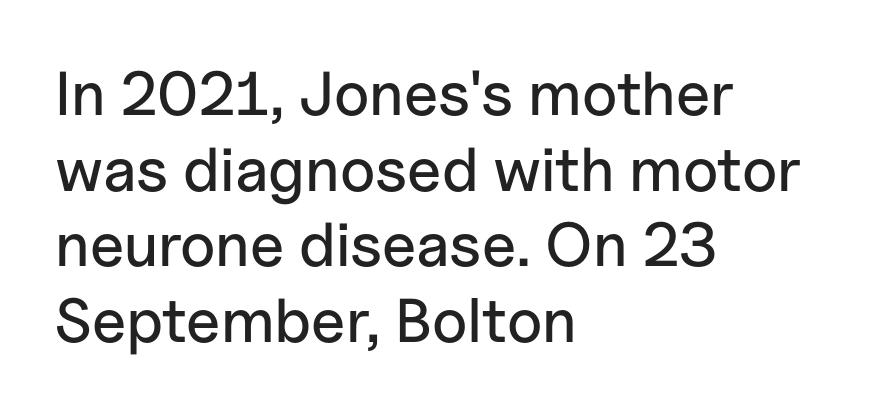
The image shows 62 px sans-serif type, upright; set left-aligned, line spacing 1.22x, normal letter spacing, not underlined; low stroke contrast and a medium x-height.
